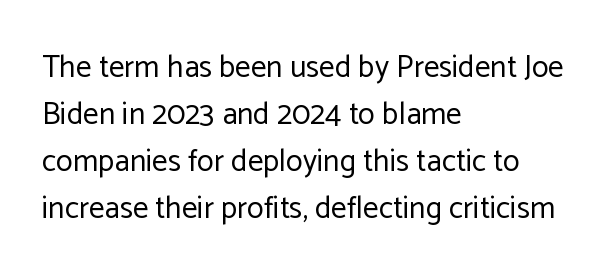
Q: Is the text bold? A: No.
Q: Is the text italic (slanted)? A: No, it is upright.
Q: Is the typeface a serif or a sans-serif typeface? A: Sans-serif.
Q: Is the text underlined? A: No.
Q: How is the paragraph aligned? A: Left-aligned.
Q: Is the spacing between letters normal or unusually wide? A: Normal.
Q: Is the spacing between lines tight, normal or loose? A: Normal.
Q: Width (condensed, normal, or wide)? A: Normal.
Q: Stroke contrast? A: Low.
Q: x-height? A: Medium.
Q: Monospaced? A: No.
